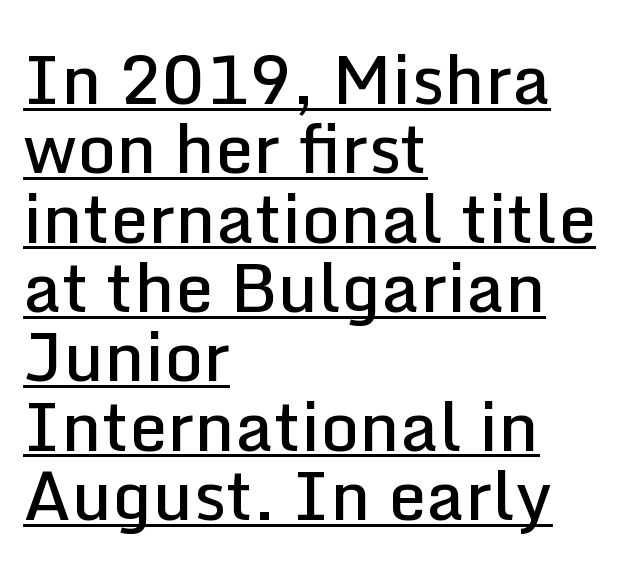
The image shows 68 px semibold sans-serif type, upright; set left-aligned, tight line spacing (1.02x), normal letter spacing, underlined; low stroke contrast and a medium x-height.
